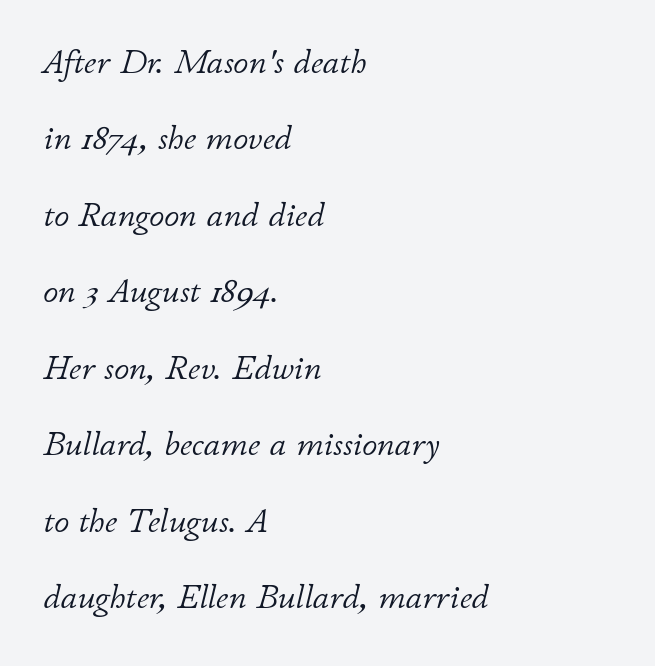
This sample has the flowing, uneven cadence of proportional lettering. Line beginnings align vertically; line endings do not. Has an underline been added? It has not. The rendering applies a slant to the glyphs. One glance says open: line gaps are wider than usual.
